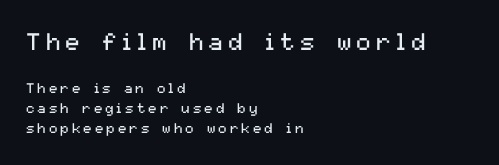
The image shows 24 px text type, upright; set left-aligned, normal line spacing (1.42x), unusually wide letter spacing (+0.22 em), not underlined; the first (top) block is 1.71x larger.
